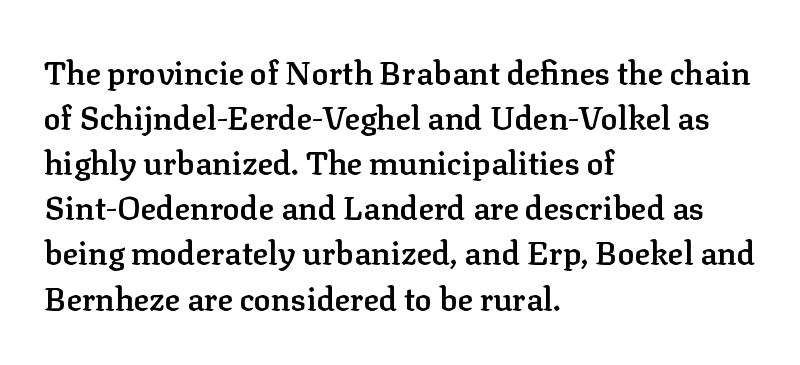
The image shows 32 px semibold serif type, upright; set left-aligned, normal line spacing (1.41x), normal letter spacing, not underlined; low stroke contrast and a medium x-height.
